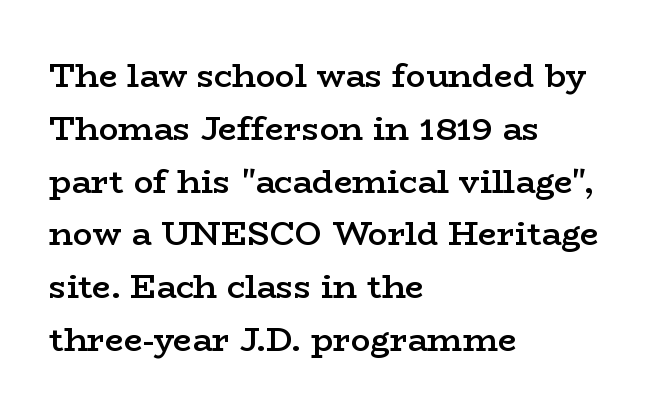
{"serif": "yes", "italic": "no", "bold": "semi", "weight": "semibold", "width": "wide", "stroke_contrast": "low", "x_height": "medium", "monospaced": "no", "underline": "no", "align": "left", "line_spacing": "normal", "line_spacing_ratio": 1.6, "letter_spacing": "normal", "letter_spacing_em": 0.0, "glyph_px": 33}
